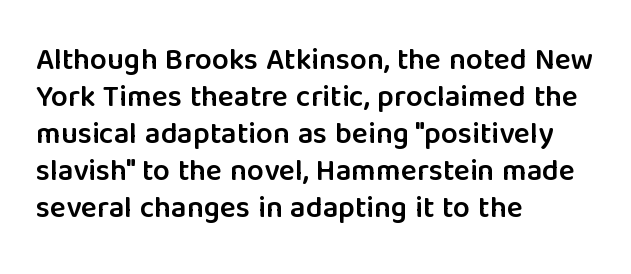
The image shows 30 px semibold sans-serif type, upright; set left-aligned, line spacing 1.23x, normal letter spacing, not underlined; low stroke contrast and a medium x-height.
